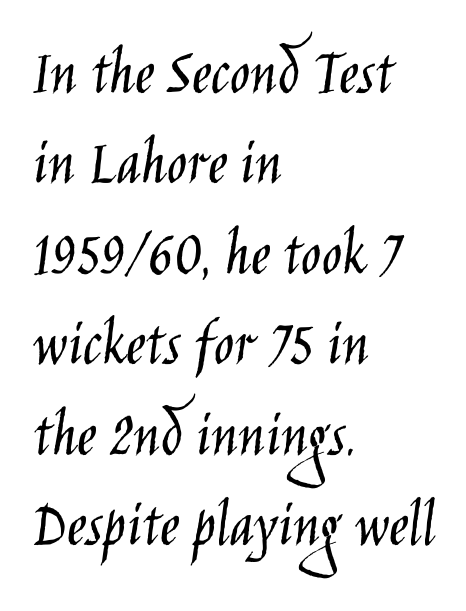
Do the characters align in a grid? No, the font is proportional. Observe the absence of serifs on each vertical stroke in this sample. Tracking here is standard; glyphs follow each other at the usual distance. Honestly, the row spacing looks completely unremarkable.
